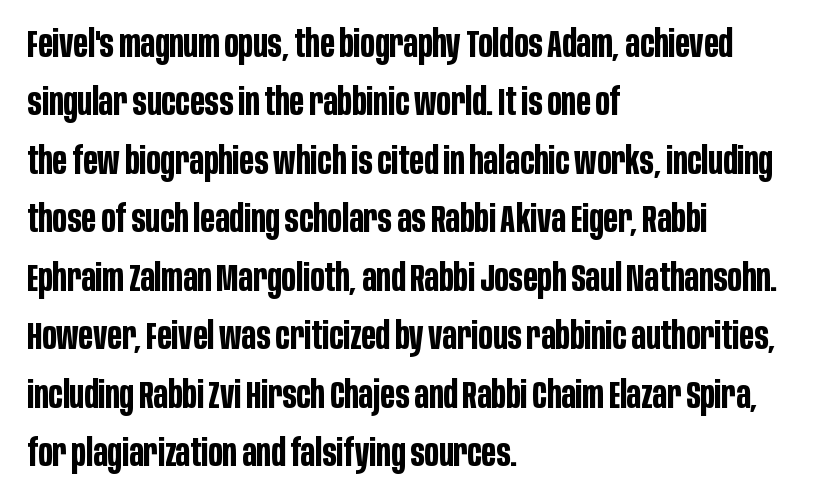
The letterforms sit shoulder to shoulder at normal distance. A classic flush-left, rag-right setting is used for this passage. This sample uses a sans-serif face. If you measured baseline to baseline, you'd find a middling distance.
